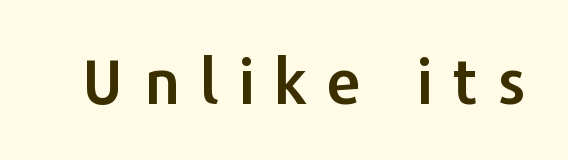
Observe the absence of serifs on each vertical stroke in this sample. Looks like regular typesetting: each glyph gets only the width it needs. Posture: vertical. Descenders are the only things crossing below the line.
